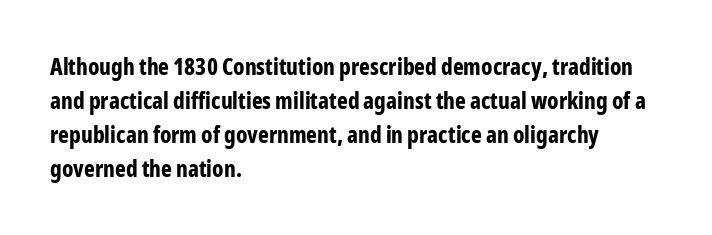
{"italic": "no", "bold": "yes", "underline": "no", "align": "left", "line_spacing": "normal", "line_spacing_ratio": 1.48, "letter_spacing": "normal", "letter_spacing_em": 0.0, "glyph_px": 23}
